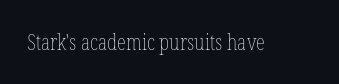
Q: Is the text bold? A: No.
Q: Is the text italic (slanted)? A: No, it is upright.
Q: Is the text underlined? A: No.
Q: Is the spacing between letters normal or unusually wide? A: Normal.
